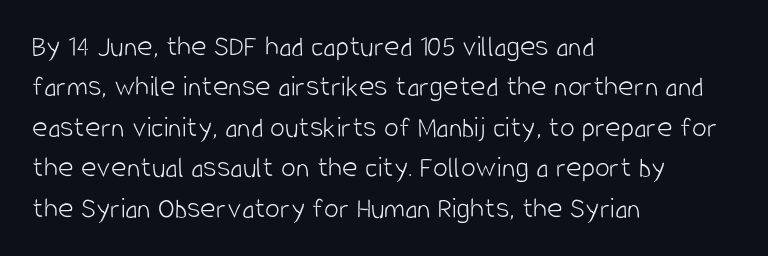
The image shows 30 px light, condensed sans-serif type, upright; set left-aligned, normal line spacing (1.35x), normal letter spacing, not underlined; low stroke contrast and a large x-height.
